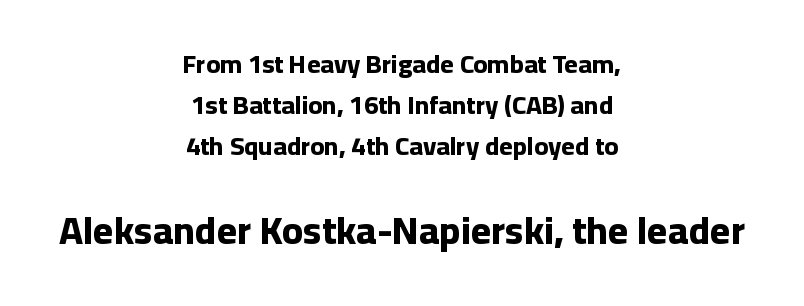
The text was rendered using a sans face with plain stroke endings. The paragraph has two soft edges and a firm central axis. Typographic density is high because the face is bold. Does the lettering tilt? It doesn't — this is upright.
